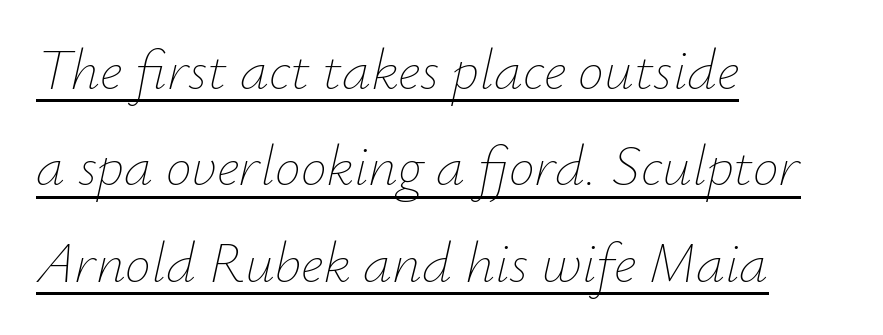
The image shows 58 px thin type, italic (leaning right); set left-aligned, normal line spacing (1.66x), normal letter spacing, underlined; low stroke contrast and a small x-height.
